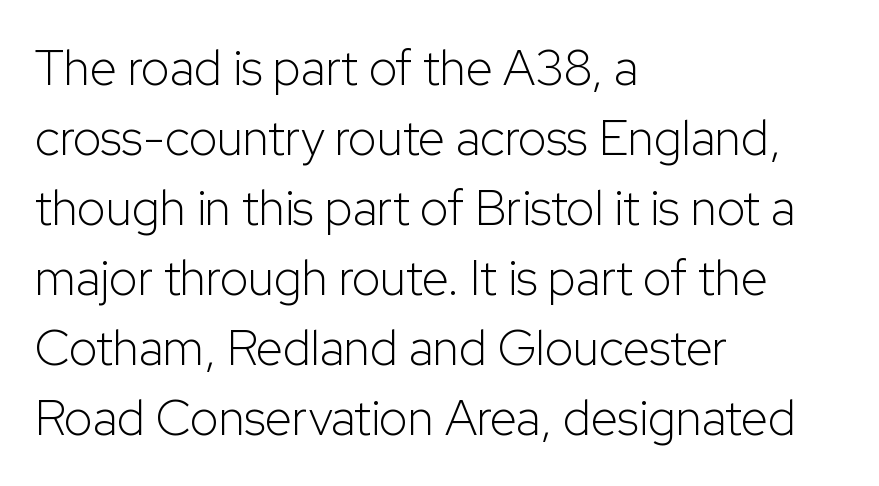
The image shows 49 px light sans-serif type, upright; set left-aligned, normal line spacing (1.43x), normal letter spacing, not underlined; low stroke contrast and a medium x-height.
